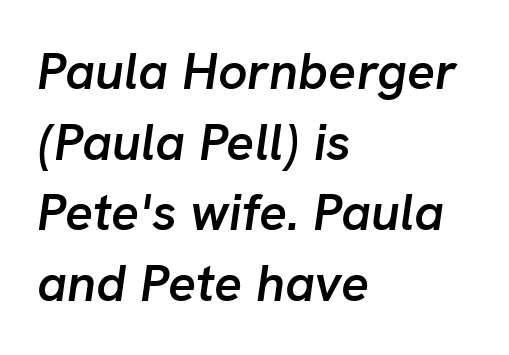
Q: Is the text bold? A: Semi-bold.
Q: Is the text italic (slanted)? A: Yes, it leans right by about 8 degrees.
Q: Is the text underlined? A: No.
Q: How is the paragraph aligned? A: Left-aligned.
Q: Is the spacing between letters normal or unusually wide? A: Normal.
Q: Is the spacing between lines tight, normal or loose? A: Normal.
Q: Width (condensed, normal, or wide)? A: Normal.
Q: Stroke contrast? A: Low.
Q: x-height? A: Medium.
Q: Monospaced? A: No.
